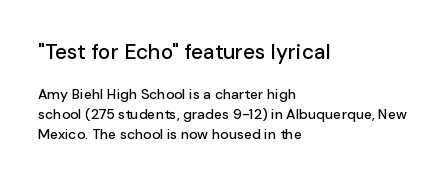
{"italic": "no", "underline": "no", "align": "left", "line_spacing": "normal", "line_spacing_ratio": 1.43, "letter_spacing": "normal", "letter_spacing_em": 0.0, "larger_block": "first", "size_ratio": 1.5, "glyph_px": 21}
